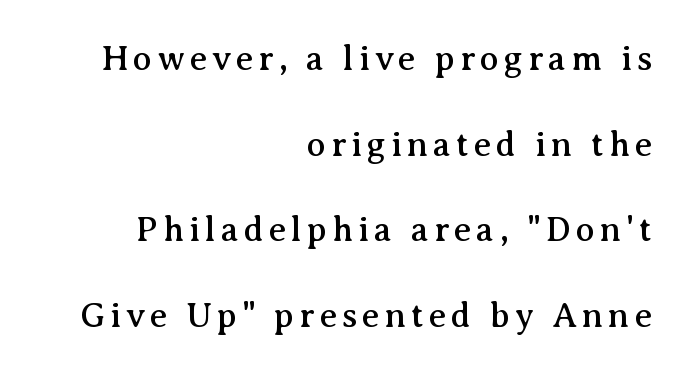
The image shows 35 px serif type, upright; set right-aligned, loose line spacing (2.45x), not underlined; medium stroke contrast and a medium x-height.
